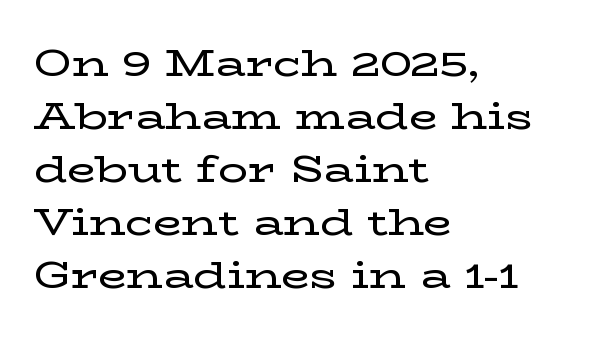
The image shows 37 px wide serif type, upright; set left-aligned, normal line spacing (1.43x), normal letter spacing, not underlined; low stroke contrast and a medium x-height.
